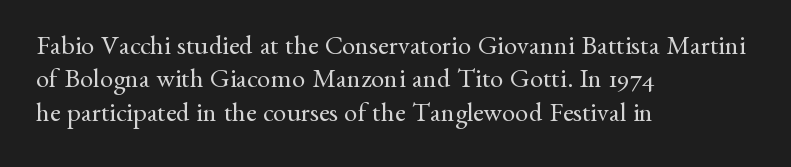
The image shows 27 px text type, upright; set left-aligned, line spacing 1.24x, normal letter spacing, not underlined.
